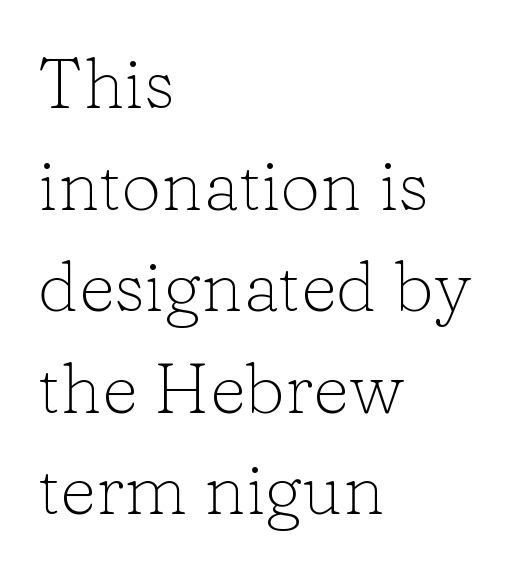
The image shows 71 px light serif type, upright; set left-aligned, normal line spacing (1.43x), normal letter spacing, not underlined; low stroke contrast and a medium x-height.
